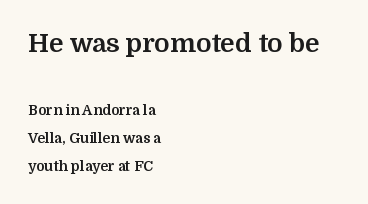
Q: Is the text bold? A: Yes.
Q: Is the text italic (slanted)? A: No, it is upright.
Q: Is the text underlined? A: No.
Q: How is the paragraph aligned? A: Left-aligned.
Q: Is the spacing between letters normal or unusually wide? A: Normal.
Q: Is the spacing between lines tight, normal or loose? A: Loose.
Q: Which block of text is set in a larger size, the first (top) or the second (bottom)? A: The first (top) one.
